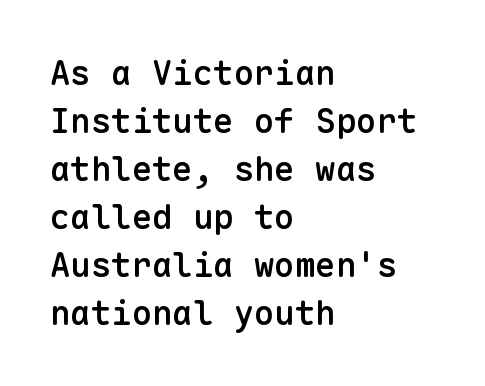
Q: Is the text bold? A: Semi-bold.
Q: Is the text italic (slanted)? A: No, it is upright.
Q: Is the typeface a serif or a sans-serif typeface? A: Sans-serif.
Q: Is the text underlined? A: No.
Q: How is the paragraph aligned? A: Left-aligned.
Q: Is the spacing between letters normal or unusually wide? A: Normal.
Q: Is the spacing between lines tight, normal or loose? A: Normal.
Q: Width (condensed, normal, or wide)? A: Normal.
Q: Stroke contrast? A: Low.
Q: x-height? A: Medium.
Q: Monospaced? A: Yes.
